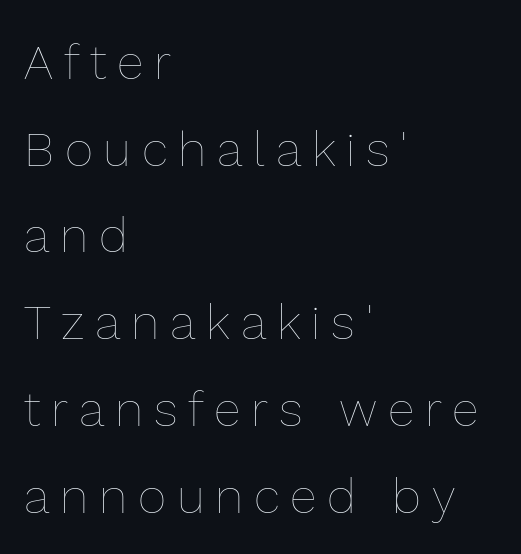
A typesetter would call this proportional, since set widths differ per character. Quick note: underline off. There is plenty of visible air inserted between adjacent glyphs. Tall strokes in this sample are plumb rather than angled.
